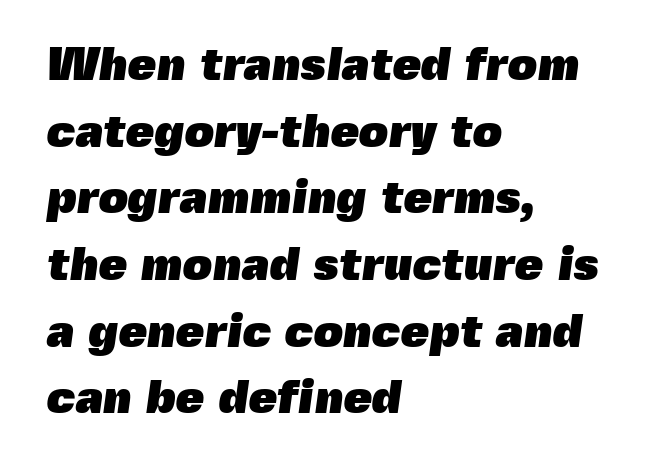
{"serif": "no", "bold": "yes", "weight": "heavy", "width": "normal", "x_height": "medium", "monospaced": "no", "underline": "no", "align": "left", "line_spacing": "normal", "line_spacing_ratio": 1.45, "letter_spacing": "normal", "letter_spacing_em": 0.0, "glyph_px": 46}
